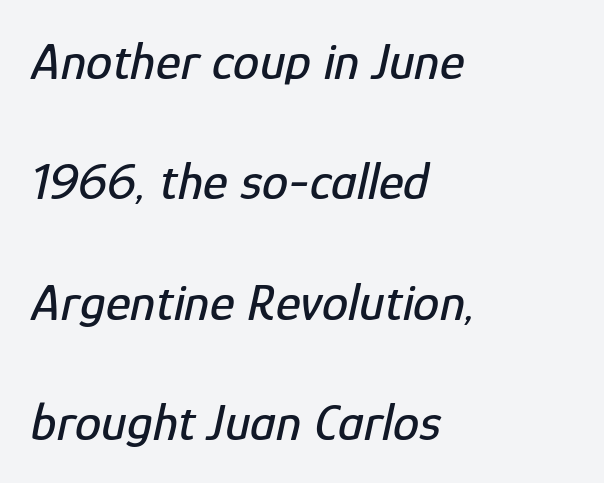
Q: Is the text italic (slanted)? A: Yes, it leans right by about 12 degrees.
Q: Is the text underlined? A: No.
Q: How is the paragraph aligned? A: Left-aligned.
Q: Is the spacing between letters normal or unusually wide? A: Normal.
Q: Is the spacing between lines tight, normal or loose? A: Loose.
Q: Width (condensed, normal, or wide)? A: Condensed.
Q: Stroke contrast? A: Low.
Q: x-height? A: Medium.
Q: Monospaced? A: No.
